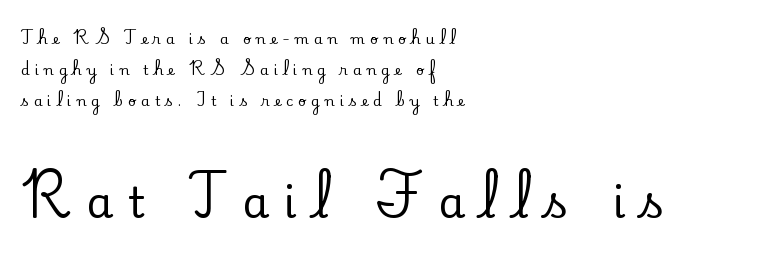
{"serif": "yes", "italic": "no", "width": "normal", "stroke_contrast": "low", "x_height": "small", "monospaced": "no", "underline": "no", "align": "left", "line_spacing": "loose", "line_spacing_ratio": 2.21, "letter_spacing": "wide", "letter_spacing_em": 0.36, "larger_block": "second", "size_ratio": 3.07, "glyph_px": 43}
